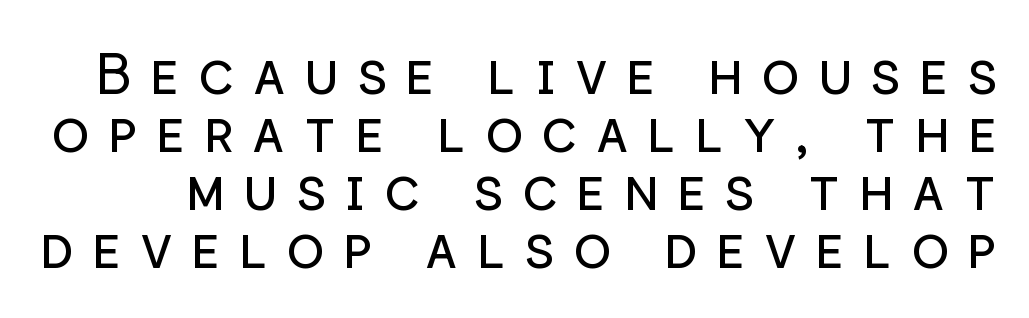
{"serif": "no", "italic": "no", "bold": "no", "weight": "regular", "width": "normal", "stroke_contrast": "low", "x_height": "medium", "monospaced": "no", "underline": "no", "line_spacing": "tight", "line_spacing_ratio": 1.02, "letter_spacing": "wide", "letter_spacing_em": 0.32, "glyph_px": 57}
